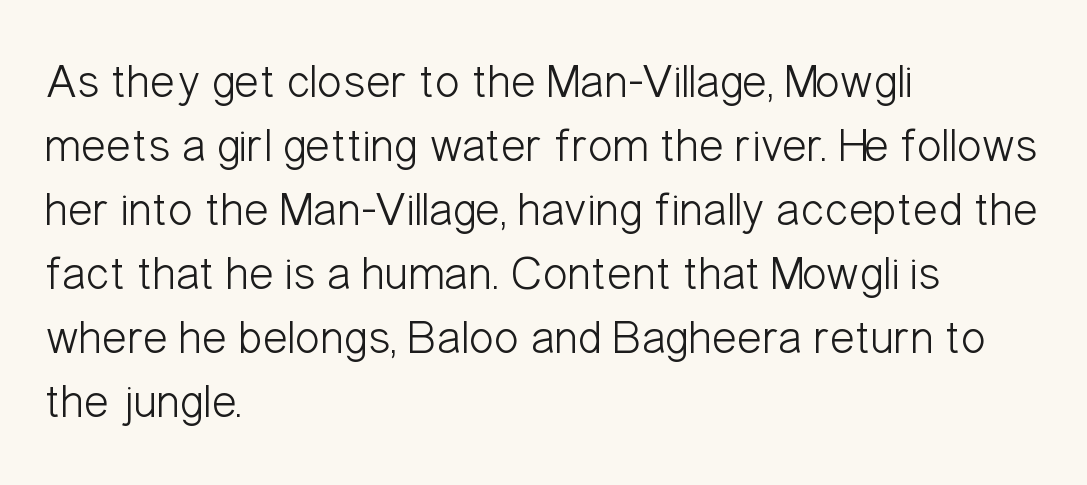
The image shows 47 px light, condensed sans-serif type, upright; set left-aligned, normal line spacing (1.36x), normal letter spacing, not underlined; low stroke contrast and a medium x-height.
